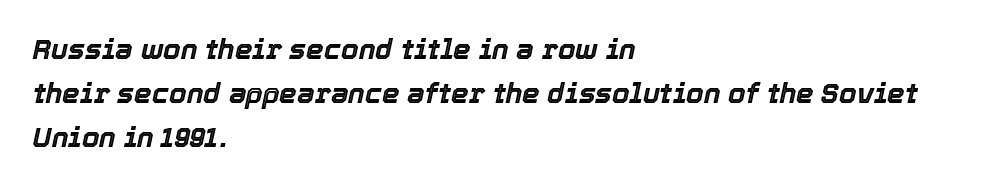
Q: Is the text italic (slanted)? A: Yes, it leans right by about 12 degrees.
Q: Is the text underlined? A: No.
Q: How is the paragraph aligned? A: Left-aligned.
Q: Is the spacing between letters normal or unusually wide? A: Normal.
Q: Is the spacing between lines tight, normal or loose? A: Normal.
Q: Width (condensed, normal, or wide)? A: Normal.
Q: x-height? A: Medium.
Q: Monospaced? A: No.
